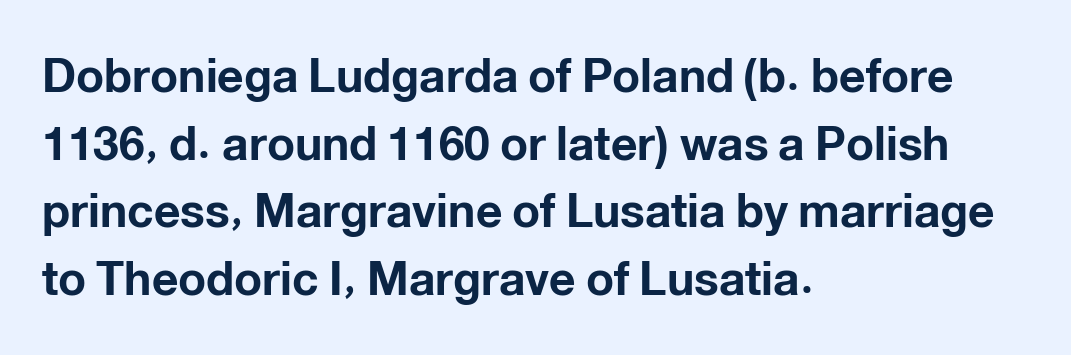
Q: Is the text bold? A: Yes.
Q: Is the text italic (slanted)? A: No, it is upright.
Q: Is the typeface a serif or a sans-serif typeface? A: Sans-serif.
Q: Is the text underlined? A: No.
Q: How is the paragraph aligned? A: Left-aligned.
Q: Is the spacing between letters normal or unusually wide? A: Normal.
Q: Is the spacing between lines tight, normal or loose? A: Normal.
Q: Width (condensed, normal, or wide)? A: Normal.
Q: Stroke contrast? A: Low.
Q: x-height? A: Medium.
Q: Monospaced? A: No.
